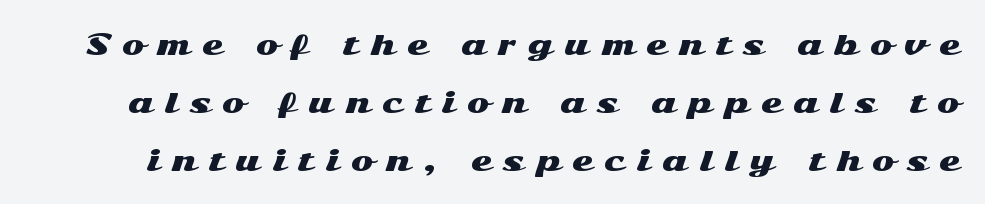
Letter spacing: wide. Decoration check: the copy has no underline. Honestly, the rows look like they've been pulled way apart.
